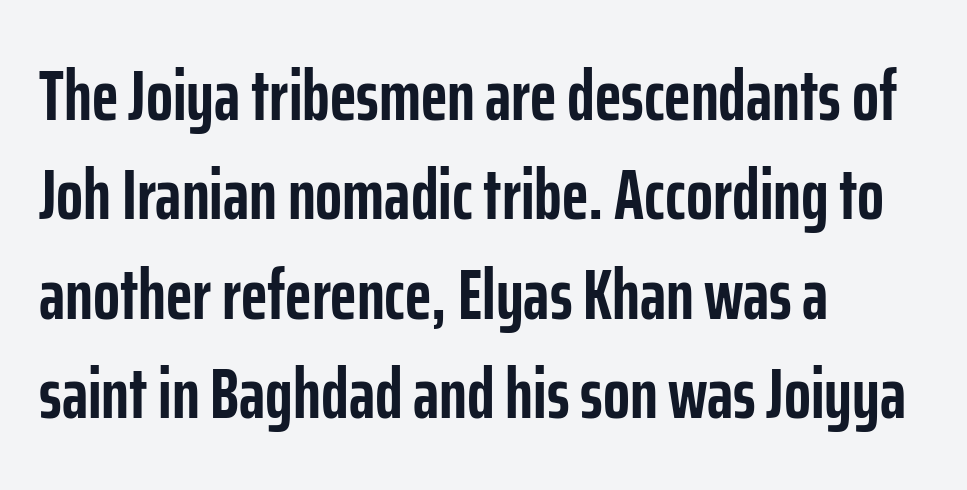
The font's upright variant was chosen for this text. Each letter keeps its own natural width here, so spacing adapts to shape. The glyphs are unaccompanied by any horizontal stroke below them. Each line starts at the same left margin while the right side varies. Caption: standard tracking, unaltered.
